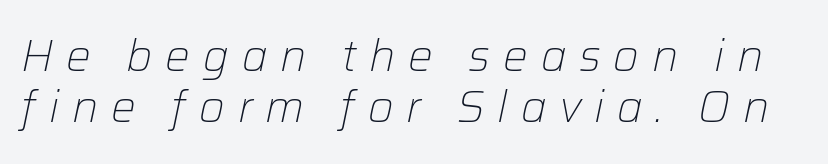
The image shows 44 px light type, italic (leaning right); set line spacing 1.17x, unusually wide letter spacing (+0.29 em), not underlined; low stroke contrast and a medium x-height.
